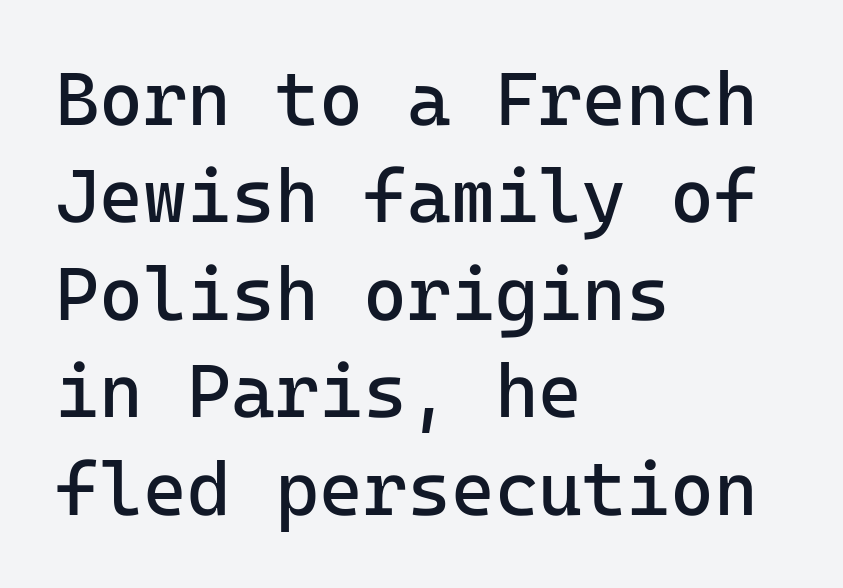
{"serif": "no", "italic": "no", "bold": "no", "weight": "regular", "width": "normal", "stroke_contrast": "low", "x_height": "medium", "underline": "no", "align": "left", "line_spacing": "normal", "line_spacing_ratio": 1.3, "letter_spacing": "normal", "letter_spacing_em": 0.0, "glyph_px": 75}
